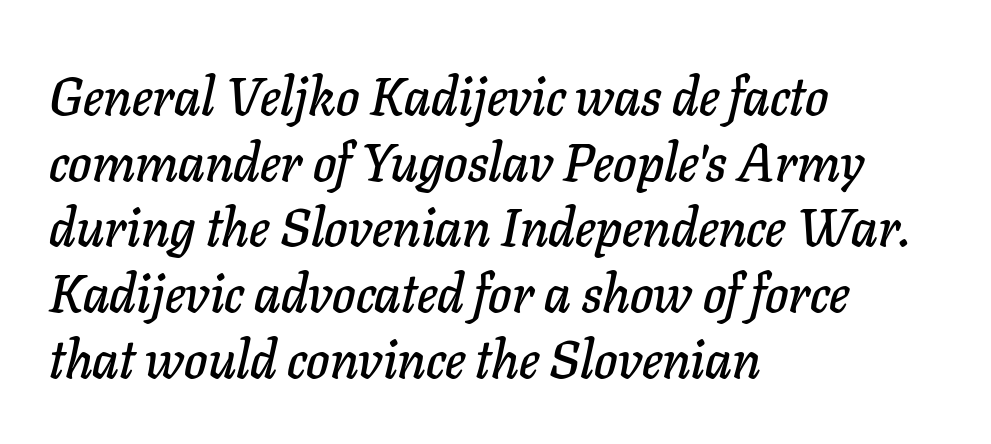
Q: Is the text italic (slanted)? A: Yes, it leans right by about 11 degrees.
Q: Is the text underlined? A: No.
Q: How is the paragraph aligned? A: Left-aligned.
Q: Is the spacing between letters normal or unusually wide? A: Normal.
Q: Width (condensed, normal, or wide)? A: Normal.
Q: Stroke contrast? A: Low.
Q: x-height? A: Medium.
Q: Monospaced? A: No.
